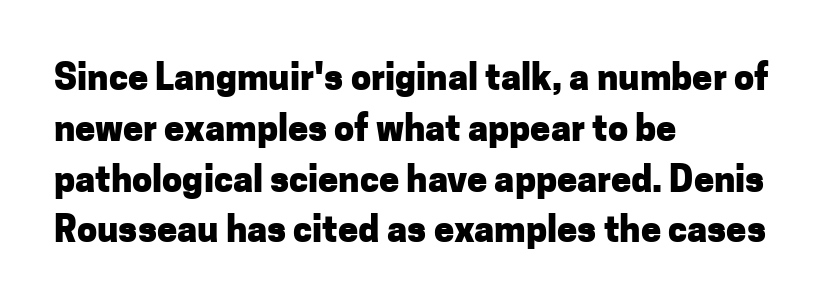
The image shows 36 px heavy sans-serif type, upright; set left-aligned, normal line spacing (1.41x), normal letter spacing, not underlined; low stroke contrast and a medium x-height.
